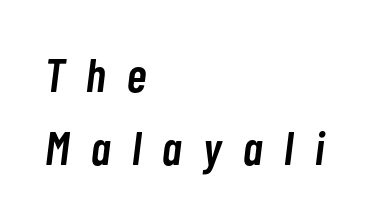
The image shows 47 px semibold, condensed type, italic (leaning right); set left-aligned, normal line spacing (1.56x), unusually wide letter spacing (+0.46 em), not underlined; low stroke contrast and a medium x-height.
